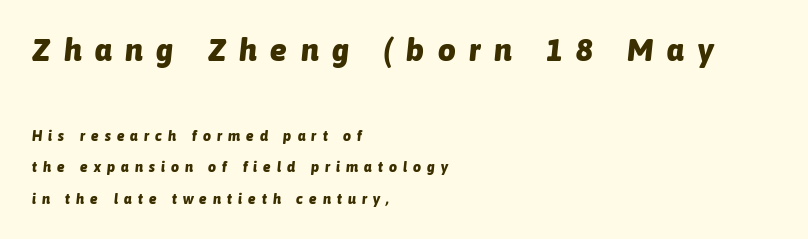
{"italic": "yes", "lean": "right", "slant_degrees": 6, "bold": "yes", "weight": "heavy", "width": "normal", "stroke_contrast": "low", "x_height": "medium", "monospaced": "no", "underline": "no", "align": "left", "line_spacing": "loose", "line_spacing_ratio": 2.25, "letter_spacing": "wide", "letter_spacing_em": 0.44, "larger_block": "first", "size_ratio": 2.21, "glyph_px": 31}
